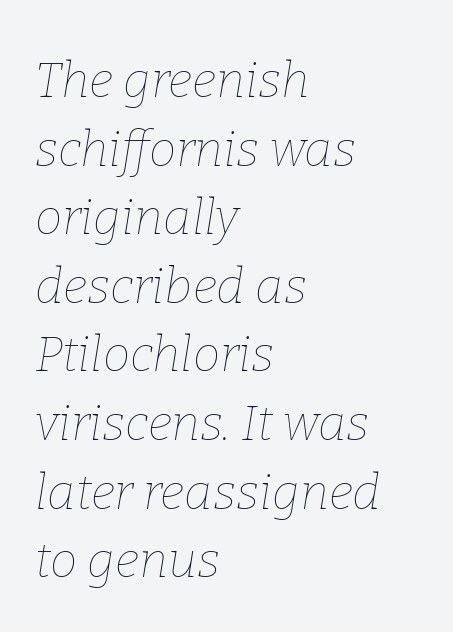
The image shows 49 px thin type, italic (leaning right); set left-aligned, normal line spacing (1.4x), normal letter spacing, not underlined; low stroke contrast and a medium x-height.
